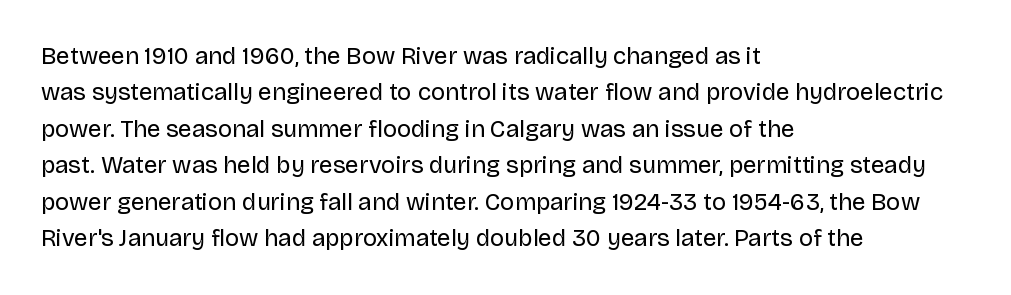
{"italic": "no", "bold": "no", "underline": "no", "align": "left", "line_spacing": "normal", "line_spacing_ratio": 1.52, "letter_spacing": "normal", "letter_spacing_em": 0.0, "glyph_px": 24}
